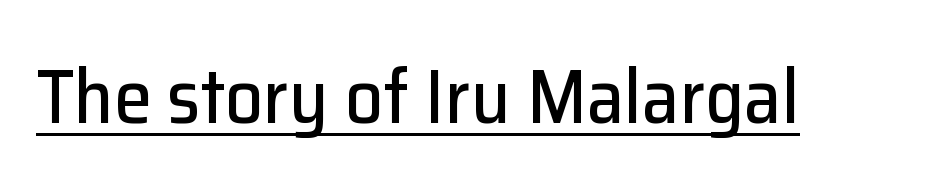
Q: Is the text italic (slanted)? A: No, it is upright.
Q: Is the typeface a serif or a sans-serif typeface? A: Sans-serif.
Q: Is the text underlined? A: Yes.
Q: Is the spacing between letters normal or unusually wide? A: Normal.
Q: Width (condensed, normal, or wide)? A: Normal.
Q: Stroke contrast? A: Low.
Q: x-height? A: Medium.
Q: Monospaced? A: No.
